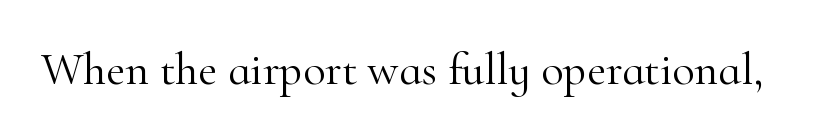
Heft: none added — not bold. Bare-footed words on every line. These lines keep a tight, regular rhythm from letter to letter. Small tapered or slab feet sit at the stroke ends, so this counts as serif. Unlike italic type, these characters show no tilt at all. Is this a fixed-width face? No — the glyphs have proportional, varying widths.
